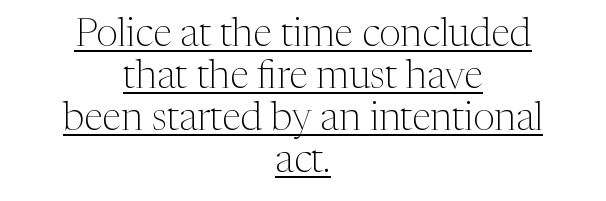
{"serif": "yes", "italic": "no", "bold": "no", "weight": "light", "width": "normal", "stroke_contrast": "medium", "x_height": "medium", "monospaced": "no", "underline": "yes", "align": "center", "line_spacing": "tight", "line_spacing_ratio": 1.08, "letter_spacing": "normal", "letter_spacing_em": 0.0, "glyph_px": 39}
